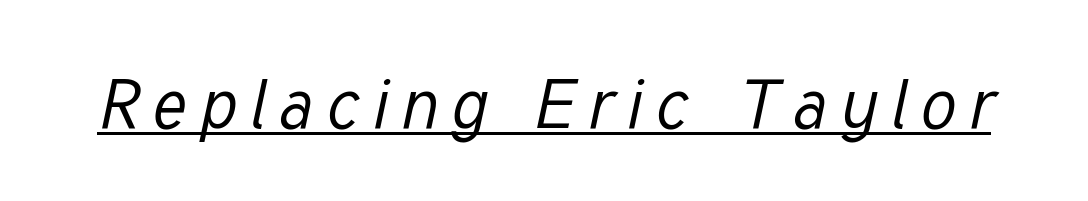
Q: Is the text bold? A: No.
Q: Is the text italic (slanted)? A: Yes, it leans right by about 12 degrees.
Q: Is the text underlined? A: Yes.
Q: Is the spacing between letters normal or unusually wide? A: Unusually wide.
Q: Width (condensed, normal, or wide)? A: Condensed.
Q: Stroke contrast? A: Low.
Q: x-height? A: Medium.
Q: Monospaced? A: No.
